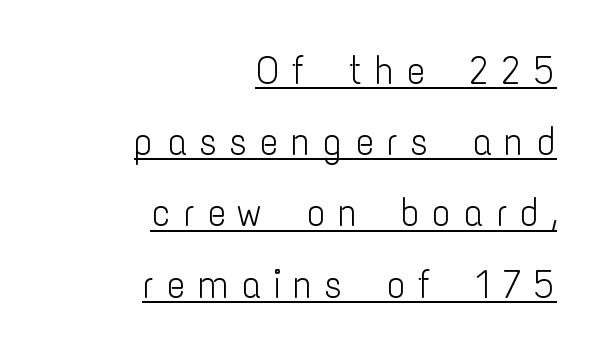
Q: Is the text bold? A: No.
Q: Is the text italic (slanted)? A: No, it is upright.
Q: Is the typeface a serif or a sans-serif typeface? A: Sans-serif.
Q: Is the text underlined? A: Yes.
Q: How is the paragraph aligned? A: Right-aligned.
Q: Is the spacing between letters normal or unusually wide? A: Unusually wide.
Q: Width (condensed, normal, or wide)? A: Condensed.
Q: Stroke contrast? A: Low.
Q: x-height? A: Medium.
Q: Monospaced? A: No.
